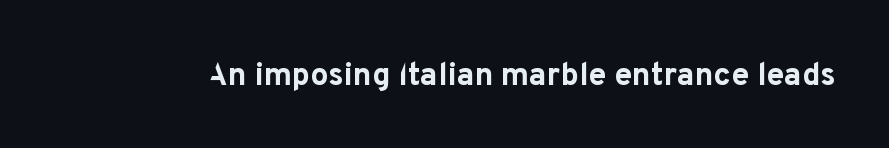
Q: Is the text bold? A: Yes.
Q: Is the text italic (slanted)? A: No, it is upright.
Q: Is the typeface a serif or a sans-serif typeface? A: Sans-serif.
Q: Is the text underlined? A: No.
Q: Is the spacing between letters normal or unusually wide? A: Normal.
Q: Width (condensed, normal, or wide)? A: Normal.
Q: Stroke contrast? A: Low.
Q: x-height? A: Medium.
Q: Monospaced? A: No.
